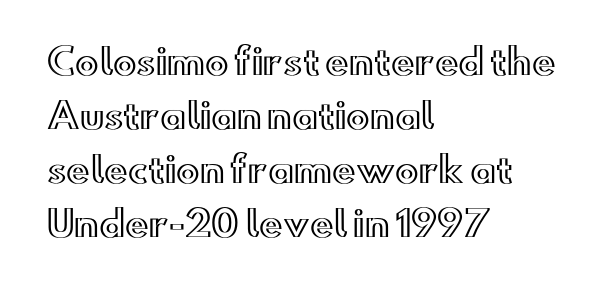
Underlining? Definitely not there. The face used here is proportionally spaced, like ordinary book or web type. The leading is moderate, giving the passage an even texture. Short note: letters normally spaced.
